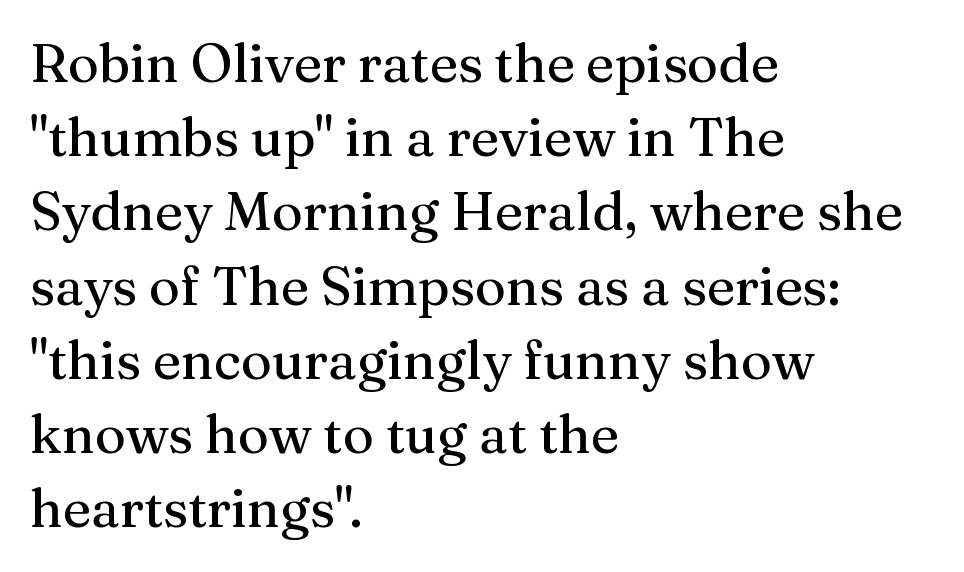
Q: Is the text italic (slanted)? A: No, it is upright.
Q: Is the typeface a serif or a sans-serif typeface? A: Serif.
Q: Is the text underlined? A: No.
Q: How is the paragraph aligned? A: Left-aligned.
Q: Is the spacing between letters normal or unusually wide? A: Normal.
Q: Is the spacing between lines tight, normal or loose? A: Normal.
Q: Width (condensed, normal, or wide)? A: Normal.
Q: Stroke contrast? A: Medium.
Q: x-height? A: Medium.
Q: Monospaced? A: No.
